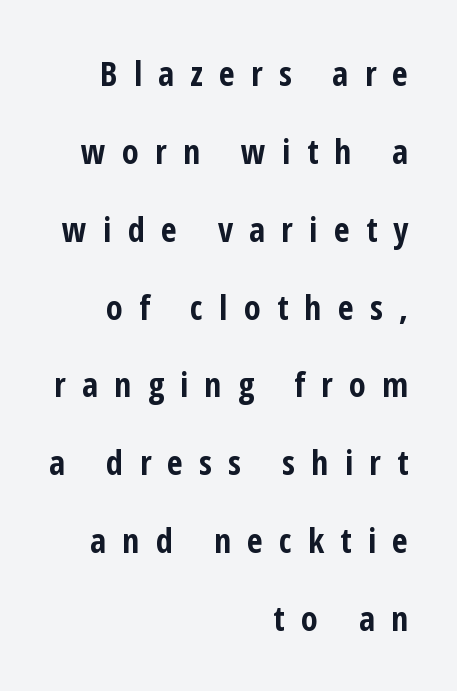
This block would shrink considerably if given ordinary leading; it's expanded now. Grotesque or geometric, the face here clearly has no serifs. These lines are set flush right with a ragged left edge. Posture: upright roman. Typographic density is high because the face is bold.
